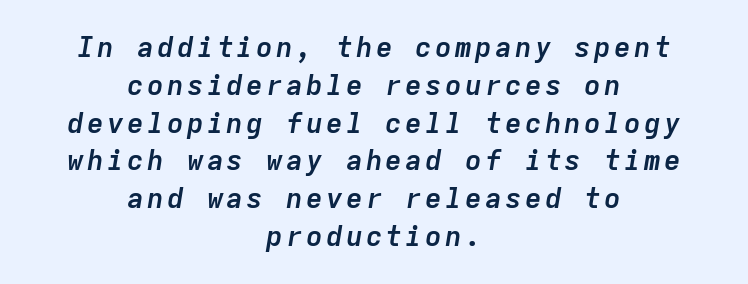
The image shows 28 px semibold type, italic (leaning right), monospaced; set centered, normal line spacing (1.35x), not underlined; low stroke contrast and a medium x-height.
